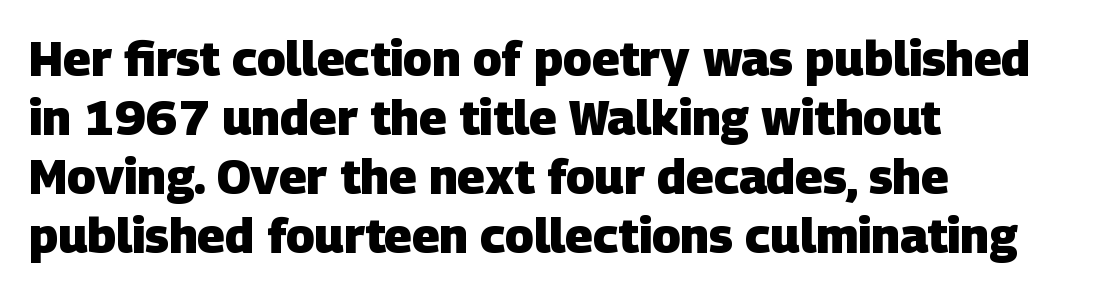
The image shows 48 px heavy sans-serif type; set left-aligned, line spacing 1.23x, normal letter spacing, not underlined; low stroke contrast and a large x-height.
